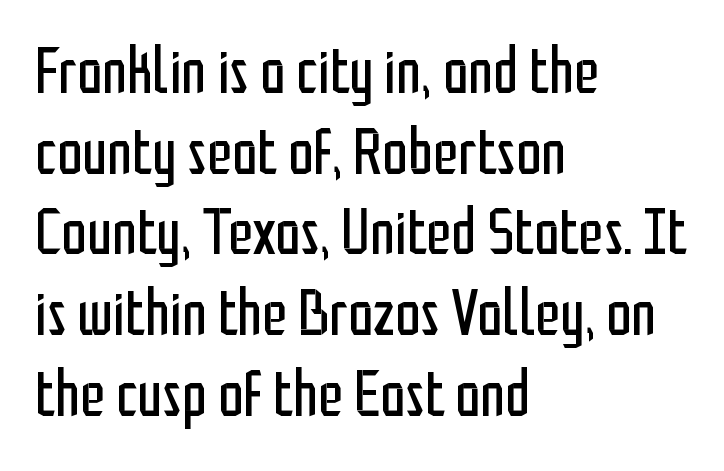
{"serif": "no", "italic": "no", "bold": "no", "weight": "regular", "width": "condensed", "stroke_contrast": "low", "x_height": "medium", "monospaced": "no", "underline": "no", "align": "left", "line_spacing": "normal", "line_spacing_ratio": 1.26, "letter_spacing": "normal", "letter_spacing_em": 0.0, "glyph_px": 64}
